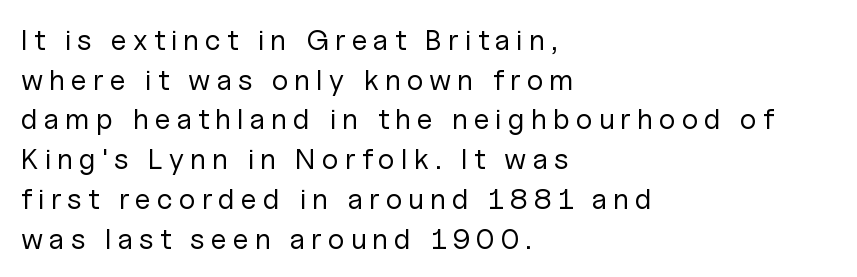
The image shows 29 px regular-weight sans-serif type, upright; set left-aligned, normal line spacing (1.37x), unusually wide letter spacing (+0.21 em), not underlined; low stroke contrast and a medium x-height.
